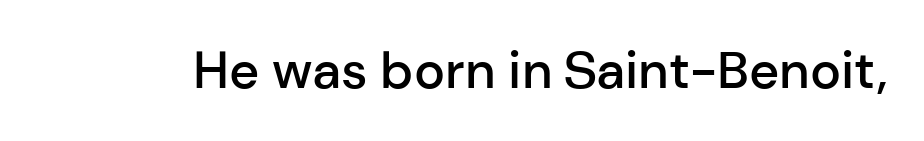
Q: Is the text bold? A: Semi-bold.
Q: Is the text italic (slanted)? A: No, it is upright.
Q: Is the typeface a serif or a sans-serif typeface? A: Sans-serif.
Q: Is the text underlined? A: No.
Q: Is the spacing between letters normal or unusually wide? A: Normal.
Q: Width (condensed, normal, or wide)? A: Normal.
Q: Stroke contrast? A: Low.
Q: x-height? A: Medium.
Q: Monospaced? A: No.
